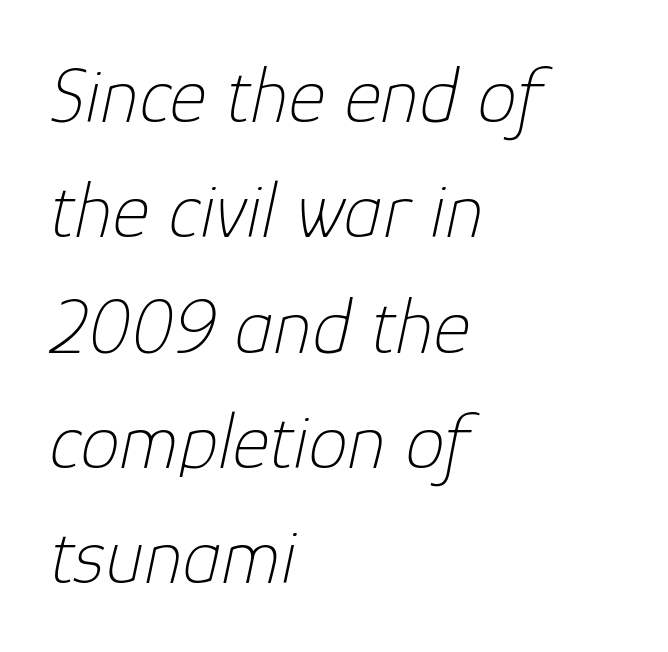
{"italic": "yes", "lean": "right", "slant_degrees": 12, "bold": "no", "weight": "thin", "width": "normal", "stroke_contrast": "low", "x_height": "medium", "monospaced": "no", "underline": "no", "align": "left", "line_spacing": "normal", "line_spacing_ratio": 1.46, "letter_spacing": "normal", "letter_spacing_em": 0.0, "glyph_px": 79}
